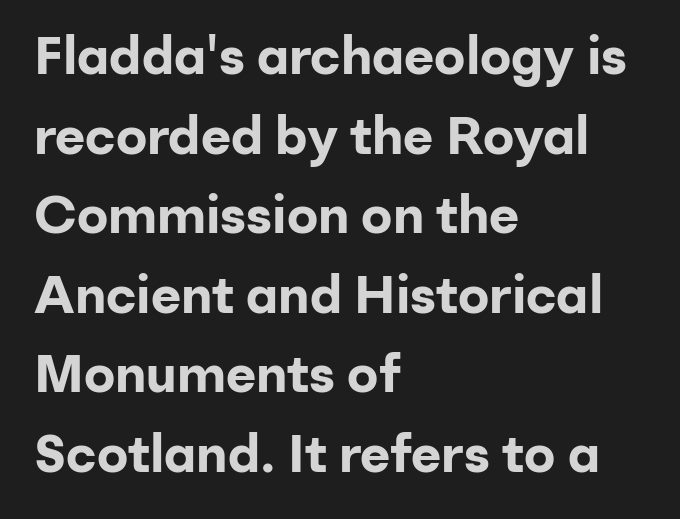
Q: Is the text bold? A: Yes.
Q: Is the text italic (slanted)? A: No, it is upright.
Q: Is the typeface a serif or a sans-serif typeface? A: Sans-serif.
Q: Is the text underlined? A: No.
Q: How is the paragraph aligned? A: Left-aligned.
Q: Is the spacing between letters normal or unusually wide? A: Normal.
Q: Is the spacing between lines tight, normal or loose? A: Normal.
Q: Width (condensed, normal, or wide)? A: Normal.
Q: Stroke contrast? A: Low.
Q: x-height? A: Medium.
Q: Monospaced? A: No.
